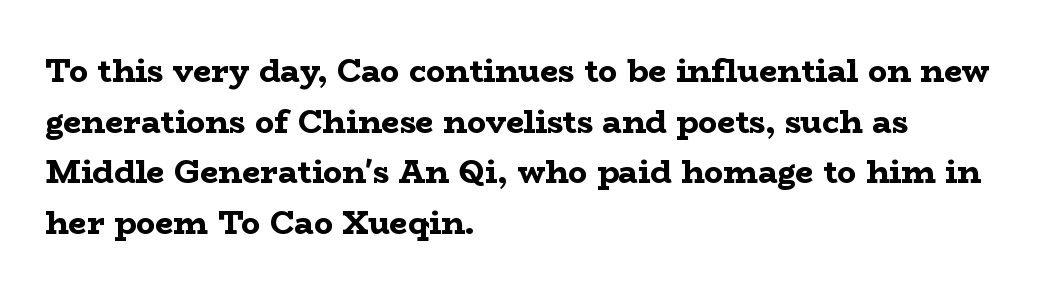
{"serif": "yes", "italic": "no", "bold": "yes", "weight": "bold", "width": "wide", "stroke_contrast": "low", "x_height": "medium", "monospaced": "no", "underline": "no", "align": "left", "line_spacing": "normal", "line_spacing_ratio": 1.58, "letter_spacing": "normal", "letter_spacing_em": 0.0, "glyph_px": 32}
